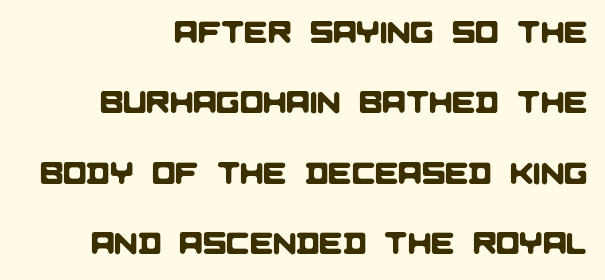
The image shows 31 px sans-serif type; set right-aligned, loose line spacing (2.27x), normal letter spacing, not underlined; low stroke contrast and a large x-height.
